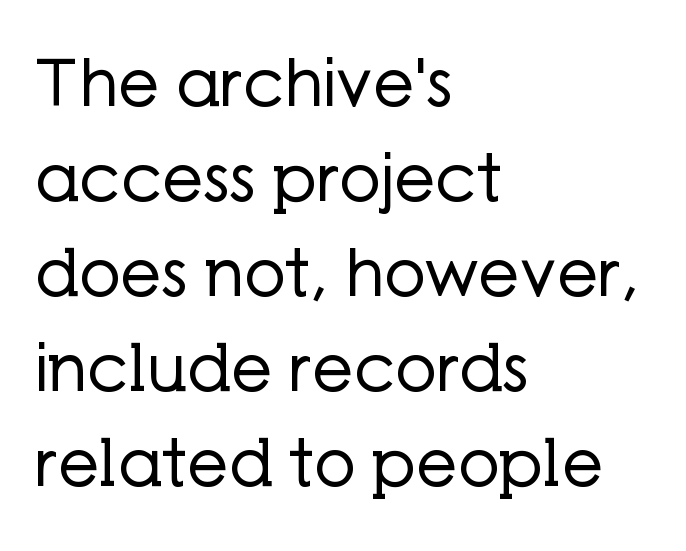
Observe the absence of serifs on each vertical stroke in this sample. The leading is moderate, giving the passage an even texture. Weight: not bold — regular or lighter. Rendered with straight, roman letterforms.
